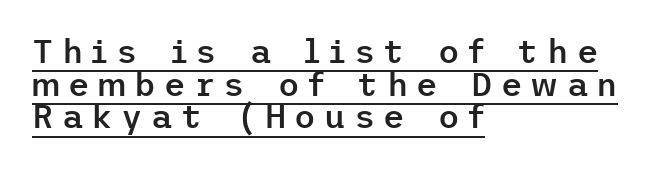
Q: Is the text bold? A: Semi-bold.
Q: Is the text italic (slanted)? A: No, it is upright.
Q: Is the typeface a serif or a sans-serif typeface? A: Sans-serif.
Q: Is the text underlined? A: Yes.
Q: How is the paragraph aligned? A: Left-aligned.
Q: Is the spacing between letters normal or unusually wide? A: Unusually wide.
Q: Is the spacing between lines tight, normal or loose? A: Tight.
Q: Width (condensed, normal, or wide)? A: Normal.
Q: Stroke contrast? A: Low.
Q: x-height? A: Medium.
